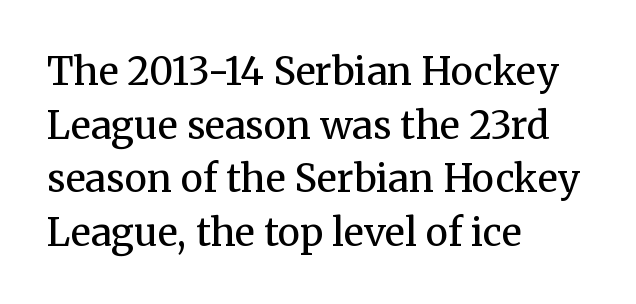
Q: Is the text bold? A: No.
Q: Is the text italic (slanted)? A: No, it is upright.
Q: Is the typeface a serif or a sans-serif typeface? A: Serif.
Q: Is the text underlined? A: No.
Q: How is the paragraph aligned? A: Left-aligned.
Q: Is the spacing between letters normal or unusually wide? A: Normal.
Q: Is the spacing between lines tight, normal or loose? A: Normal.
Q: Width (condensed, normal, or wide)? A: Normal.
Q: Stroke contrast? A: Medium.
Q: x-height? A: Medium.
Q: Monospaced? A: No.
